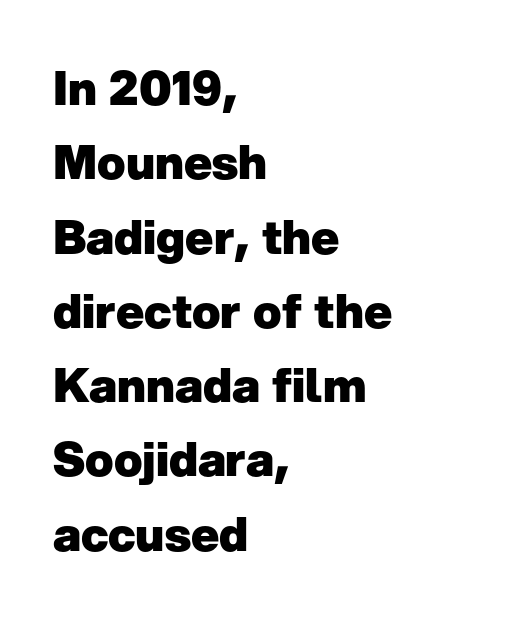
Q: Is the text bold? A: Yes.
Q: Is the text italic (slanted)? A: No, it is upright.
Q: Is the typeface a serif or a sans-serif typeface? A: Sans-serif.
Q: Is the text underlined? A: No.
Q: How is the paragraph aligned? A: Left-aligned.
Q: Is the spacing between letters normal or unusually wide? A: Normal.
Q: Is the spacing between lines tight, normal or loose? A: Normal.
Q: Width (condensed, normal, or wide)? A: Normal.
Q: Stroke contrast? A: Low.
Q: x-height? A: Medium.
Q: Monospaced? A: No.
